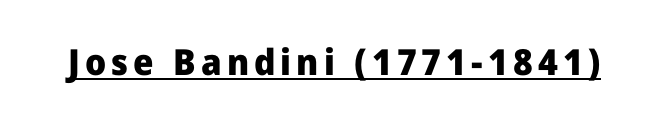
Q: Is the text bold? A: Yes.
Q: Is the text italic (slanted)? A: No, it is upright.
Q: Is the typeface a serif or a sans-serif typeface? A: Sans-serif.
Q: Is the text underlined? A: Yes.
Q: Width (condensed, normal, or wide)? A: Normal.
Q: Stroke contrast? A: Low.
Q: x-height? A: Medium.
Q: Monospaced? A: No.
